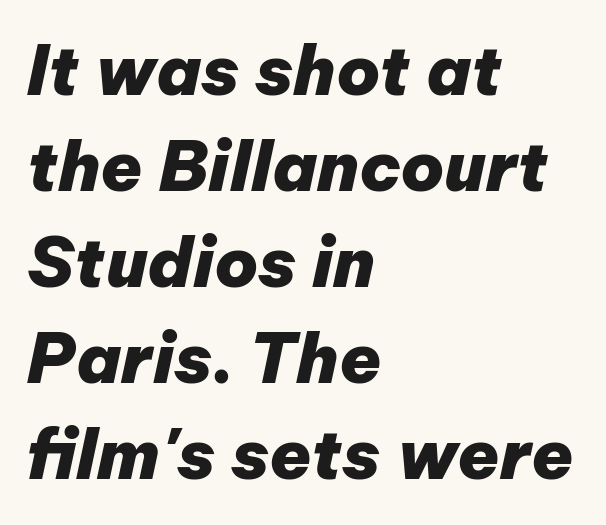
The image shows 68 px heavy type, italic (leaning right); set left-aligned, normal line spacing (1.41x), normal letter spacing, not underlined; low stroke contrast and a medium x-height.
